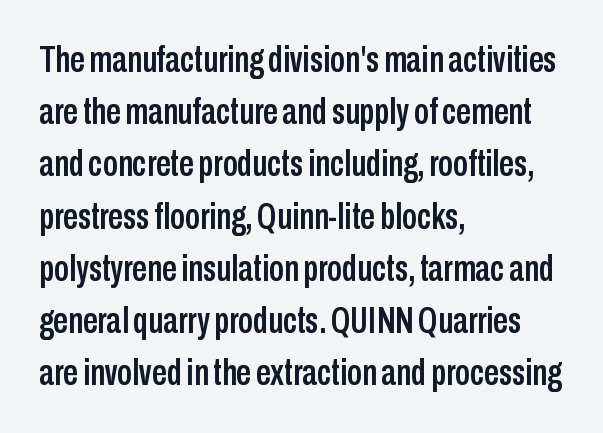
Students, observe: this is what conventionally led text looks like. Students, note that the glyphs here touch the page at normal intervals. The rendering uses natural spacing where letterforms have individual widths. I'd call this a sans setting — the letters go barefoot. You can tell it's not italic because the verticals are truly vertical.
